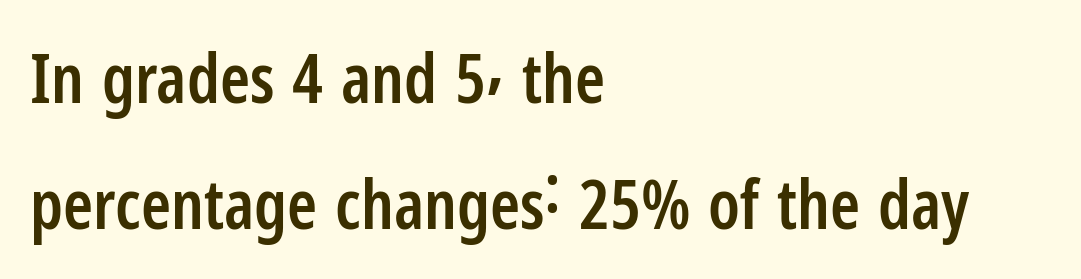
Q: Is the text bold? A: Semi-bold.
Q: Is the text italic (slanted)? A: No, it is upright.
Q: Is the typeface a serif or a sans-serif typeface? A: Sans-serif.
Q: Is the text underlined? A: No.
Q: How is the paragraph aligned? A: Left-aligned.
Q: Is the spacing between letters normal or unusually wide? A: Normal.
Q: Width (condensed, normal, or wide)? A: Condensed.
Q: Stroke contrast? A: Low.
Q: x-height? A: Medium.
Q: Monospaced? A: No.
